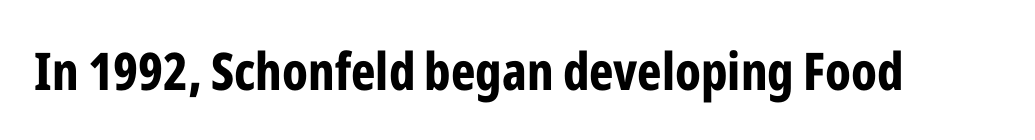
The image shows 52 px bold, condensed sans-serif type, upright; set normal letter spacing, not underlined; low stroke contrast and a medium x-height.
